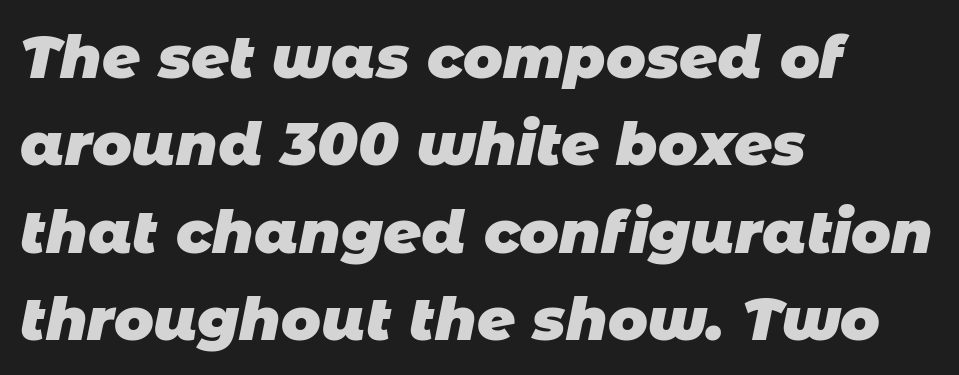
The image shows 59 px heavy sans-serif type; set left-aligned, normal line spacing (1.48x), normal letter spacing, not underlined; low stroke contrast and a large x-height.
